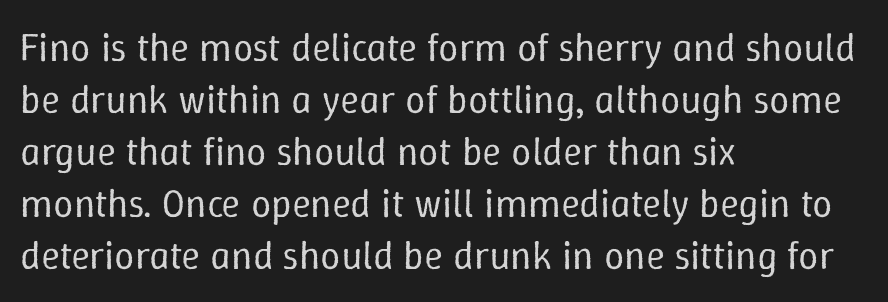
Q: Is the text bold? A: No.
Q: Is the text italic (slanted)? A: No, it is upright.
Q: Is the text underlined? A: No.
Q: How is the paragraph aligned? A: Left-aligned.
Q: Is the spacing between letters normal or unusually wide? A: Normal.
Q: Is the spacing between lines tight, normal or loose? A: Normal.
Q: Width (condensed, normal, or wide)? A: Normal.
Q: Stroke contrast? A: Low.
Q: x-height? A: Medium.
Q: Monospaced? A: No.
